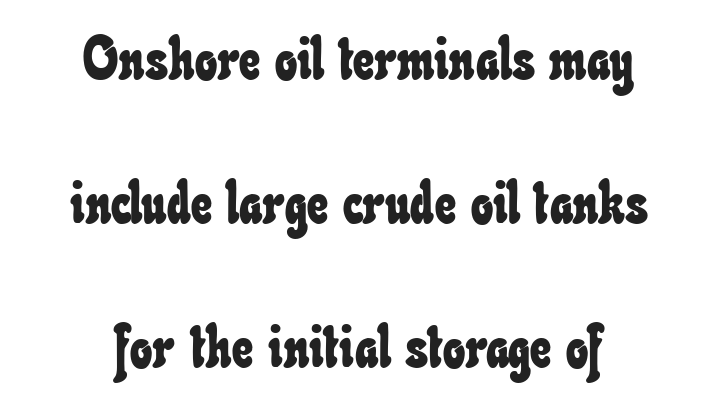
{"width": "condensed", "stroke_contrast": "low", "x_height": "small", "monospaced": "no", "underline": "no", "line_spacing": "loose", "line_spacing_ratio": 2.44, "letter_spacing": "normal", "letter_spacing_em": 0.0, "glyph_px": 59}
